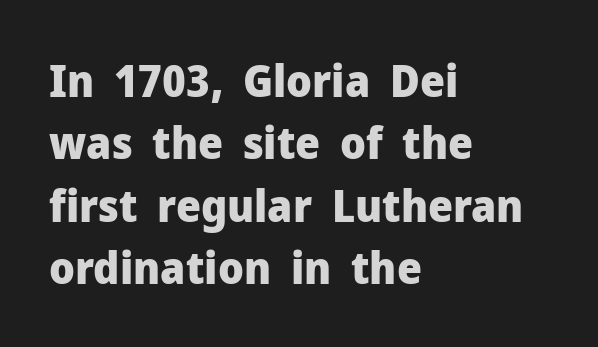
The image shows 44 px heavy sans-serif type, upright; set left-aligned, normal line spacing (1.42x), normal letter spacing, not underlined; low stroke contrast and a medium x-height.
